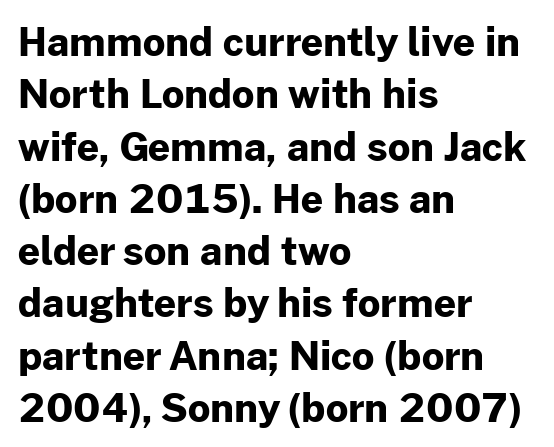
{"serif": "no", "italic": "no", "bold": "yes", "weight": "bold", "width": "normal", "stroke_contrast": "low", "x_height": "medium", "monospaced": "no", "underline": "no", "align": "left", "line_spacing": "normal", "line_spacing_ratio": 1.34, "letter_spacing": "normal", "letter_spacing_em": 0.0, "glyph_px": 39}
